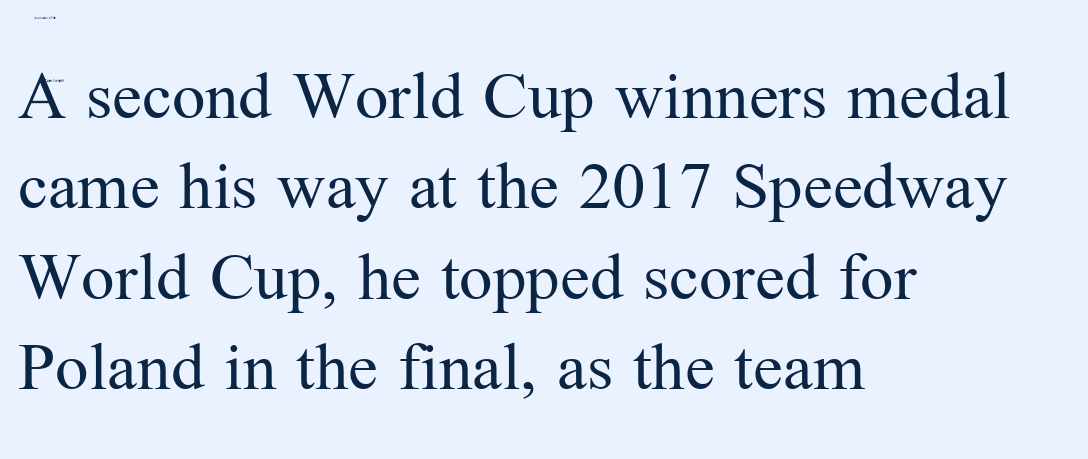
The type family on display is of the serif kind. Ink coverage per letter is moderate at most. Compared with typical body copy, the letter spacing here is the same. Unmarked baselines from the first word to the last.
